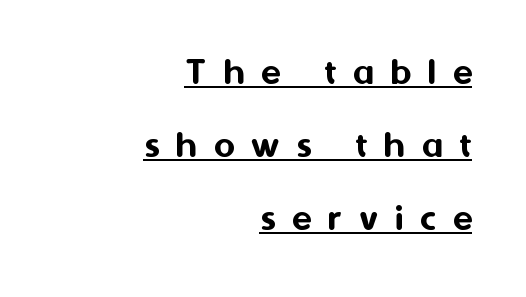
Q: Is the text italic (slanted)? A: No, it is upright.
Q: Is the typeface a serif or a sans-serif typeface? A: Sans-serif.
Q: Is the text underlined? A: Yes.
Q: How is the paragraph aligned? A: Right-aligned.
Q: Is the spacing between letters normal or unusually wide? A: Unusually wide.
Q: Width (condensed, normal, or wide)? A: Normal.
Q: Stroke contrast? A: Medium.
Q: x-height? A: Medium.
Q: Monospaced? A: No.
